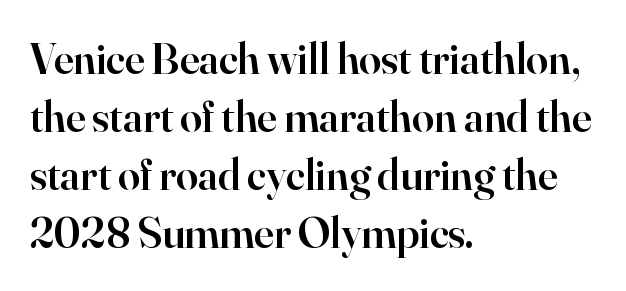
{"serif": "yes", "italic": "no", "bold": "semi", "weight": "semibold", "width": "normal", "stroke_contrast": "high", "x_height": "small", "monospaced": "no", "underline": "no", "align": "left", "line_spacing": "normal", "line_spacing_ratio": 1.32, "letter_spacing": "normal", "letter_spacing_em": 0.0, "glyph_px": 44}
